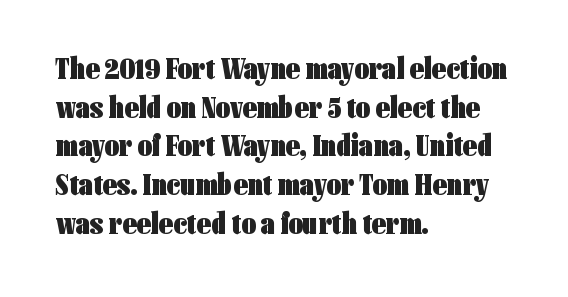
The image shows 31 px heavy, condensed sans-serif type, upright; set left-aligned, normal line spacing (1.25x), normal letter spacing, not underlined; low stroke contrast and a medium x-height.
